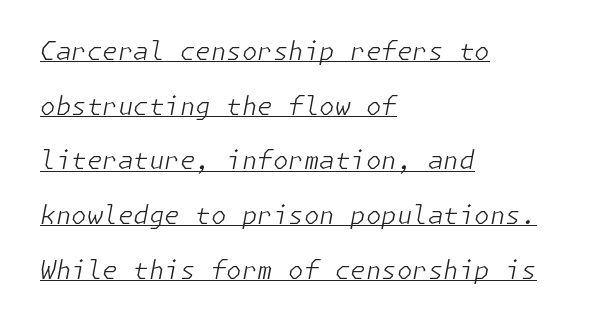
Each new line begins a long way beneath the previous one. A light-to-regular cut is what we see here. Looking at the ascenders, they clearly lean. Nobody touched the tracking dial on this one. Where is the straight margin? On the left.
